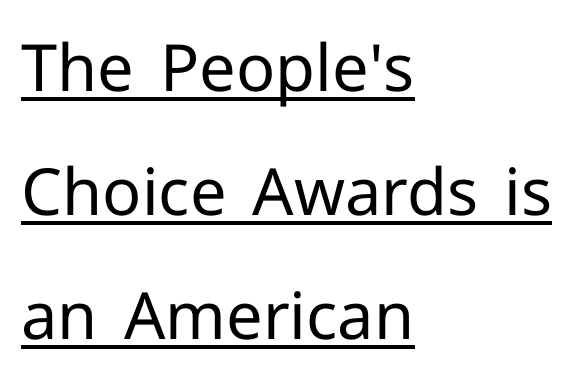
Q: Is the text bold? A: No.
Q: Is the text italic (slanted)? A: No, it is upright.
Q: Is the typeface a serif or a sans-serif typeface? A: Sans-serif.
Q: Is the text underlined? A: Yes.
Q: How is the paragraph aligned? A: Left-aligned.
Q: Is the spacing between letters normal or unusually wide? A: Normal.
Q: Is the spacing between lines tight, normal or loose? A: Loose.
Q: Width (condensed, normal, or wide)? A: Normal.
Q: Stroke contrast? A: Low.
Q: x-height? A: Medium.
Q: Monospaced? A: No.
